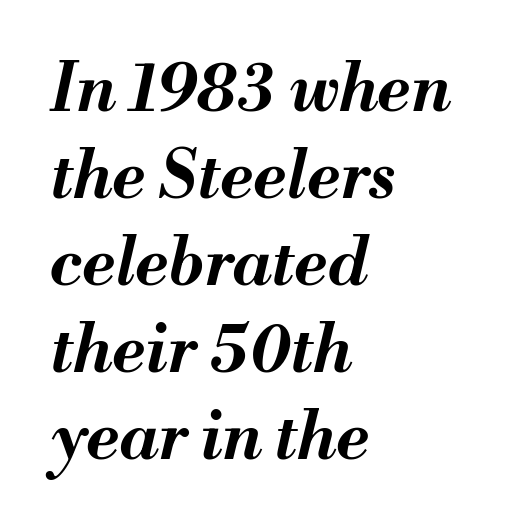
What's the leading like? Ordinary, nothing unusual. Students, note that the glyphs here touch the page at normal intervals. One-word summary of the alignment: left. The space beneath each line is pristine and unruled. Notice how the stems are inclined rather than vertical — that's the hallmark of italics. Looks like regular typesetting: each glyph gets only the width it needs.
